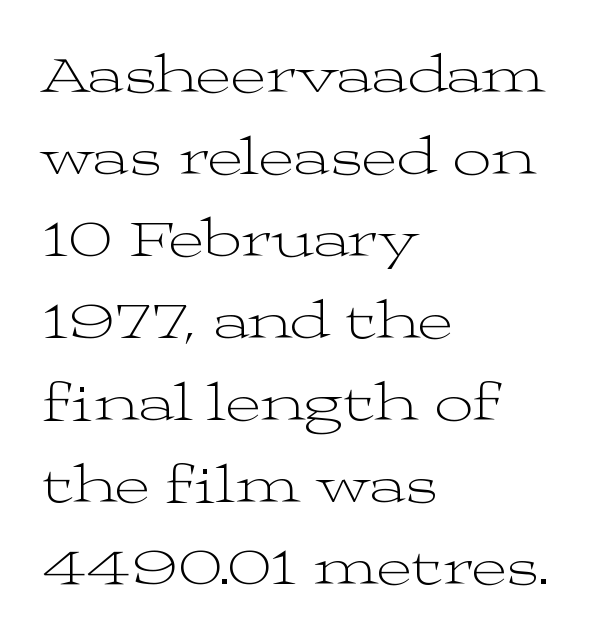
Q: Is the text bold? A: No.
Q: Is the text italic (slanted)? A: No, it is upright.
Q: Is the typeface a serif or a sans-serif typeface? A: Serif.
Q: Is the text underlined? A: No.
Q: How is the paragraph aligned? A: Left-aligned.
Q: Is the spacing between letters normal or unusually wide? A: Normal.
Q: Is the spacing between lines tight, normal or loose? A: Normal.
Q: Width (condensed, normal, or wide)? A: Wide.
Q: Stroke contrast? A: Medium.
Q: x-height? A: Medium.
Q: Monospaced? A: No.
